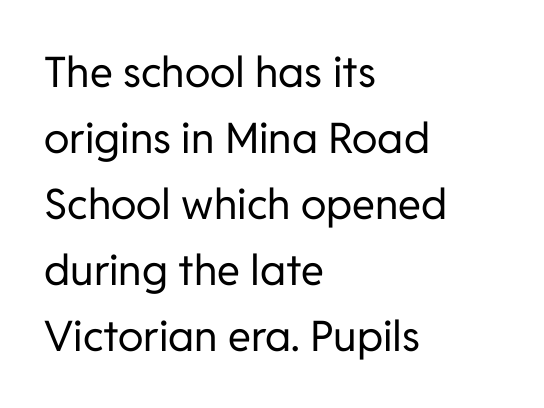
In terms of leading, this rendering sits right in the middle. Which margin do the lines hug? The left one — the right edge is uneven. Inter-character spacing is left at the font's built-in metrics. Vertical strokes here are truly vertical. The zone under the glyphs is completely vacant. Vertical stems look standard width or narrower in stroke.
